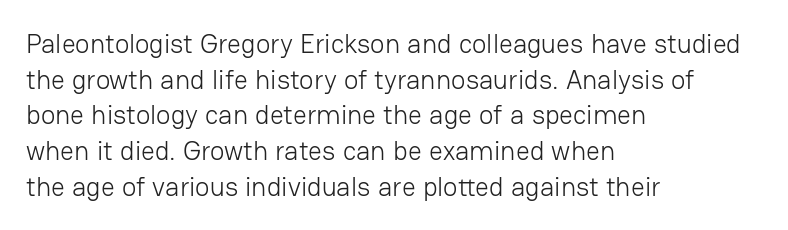
{"italic": "no", "bold": "no", "underline": "no", "align": "left", "line_spacing": "normal", "line_spacing_ratio": 1.32, "letter_spacing": "normal", "letter_spacing_em": 0.0, "glyph_px": 27}
